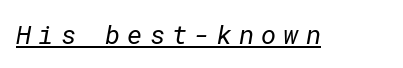
{"bold": "no", "underline": "yes", "letter_spacing": "wide", "letter_spacing_em": 0.27, "glyph_px": 26}
